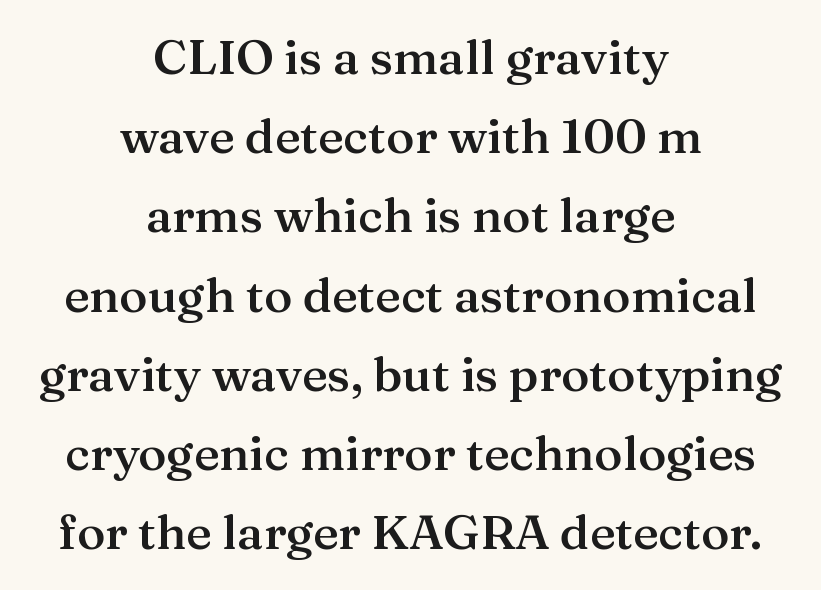
The image shows 48 px semibold serif type, upright; set centered, normal line spacing (1.65x), normal letter spacing, not underlined; medium stroke contrast and a medium x-height.
